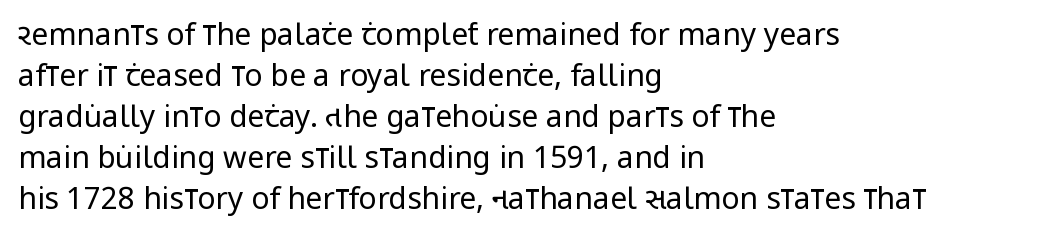
{"serif": "no", "italic": "no", "bold": "no", "weight": "regular", "width": "condensed", "stroke_contrast": "low", "x_height": "large", "monospaced": "no", "underline": "no", "align": "left", "line_spacing": "normal", "line_spacing_ratio": 1.37, "letter_spacing": "normal", "letter_spacing_em": 0.0, "glyph_px": 30}
